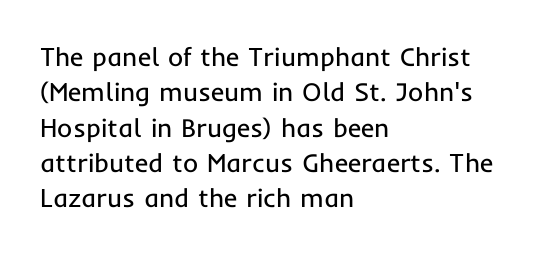
The image shows 26 px text type, upright; set left-aligned, normal line spacing (1.36x), normal letter spacing, not underlined.
